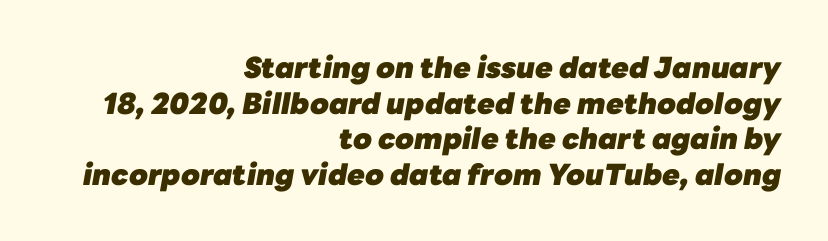
The image shows 29 px heavy type, italic (leaning right); set right-aligned, line spacing 1.23x, normal letter spacing, not underlined; low stroke contrast and a medium x-height.
